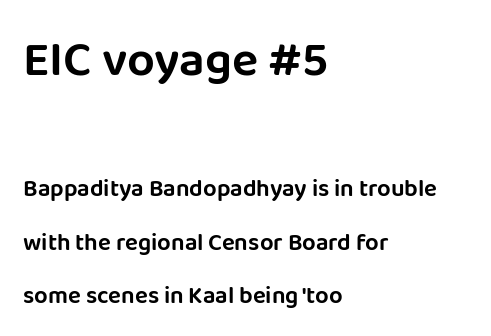
Serif or sans? Sans — the stroke terminals are bare. Check under the words: just untouched page. In this sample the first text group is rendered at the bigger scale. These lines are rendered in a variable-pitch font.
